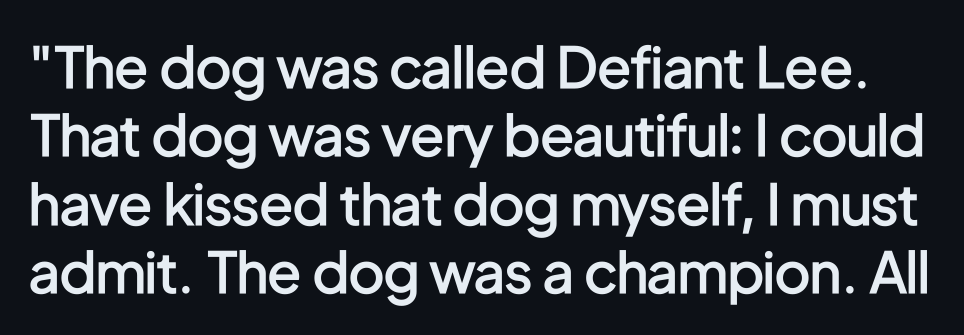
{"serif": "no", "italic": "no", "bold": "semi", "weight": "semibold", "width": "condensed", "stroke_contrast": "low", "x_height": "medium", "monospaced": "no", "underline": "no", "line_spacing_ratio": 1.22, "letter_spacing": "normal", "letter_spacing_em": 0.0, "glyph_px": 56}
